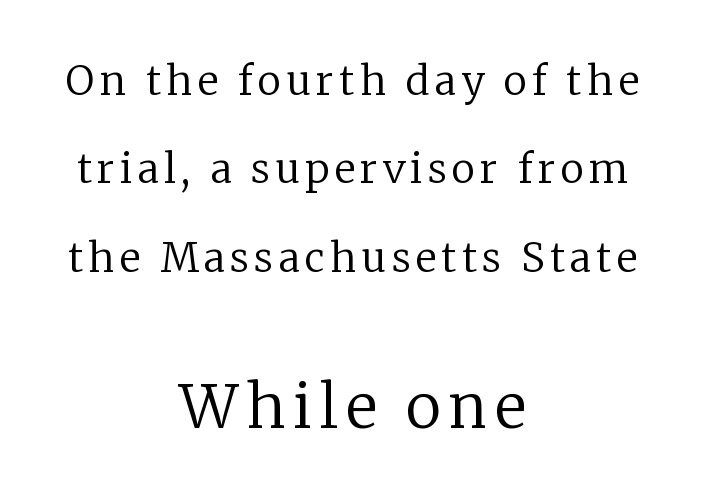
{"serif": "yes", "italic": "no", "bold": "no", "weight": "regular", "width": "normal", "stroke_contrast": "low", "x_height": "medium", "monospaced": "no", "underline": "no", "align": "center", "line_spacing": "loose", "line_spacing_ratio": 2.21, "larger_block": "second", "size_ratio": 1.5, "glyph_px": 60}
